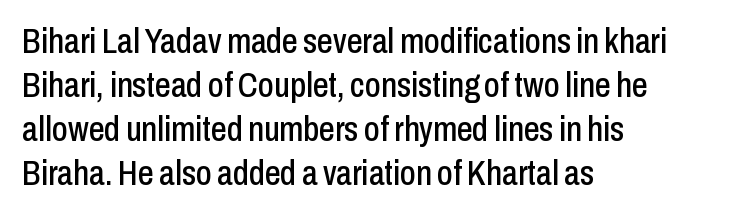
The ragged edge is on the right, which tells us the setting is flush left. The letters stand straight up with perfectly vertical stems. Look at the tracking — it's just the regular setting, nothing added. A normal amount of white space separates one row of letters from the next.
